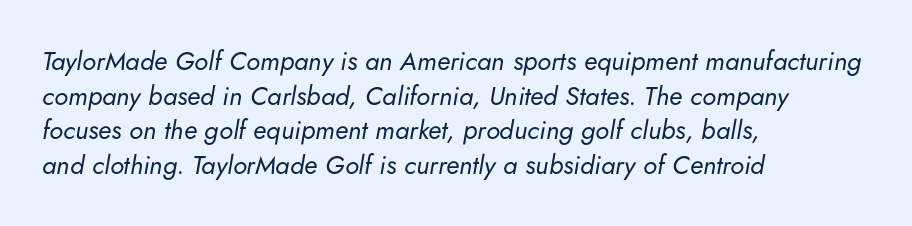
The image shows 26 px text type, italic (leaning right); set left-aligned, normal line spacing (1.33x), normal letter spacing, not underlined.
